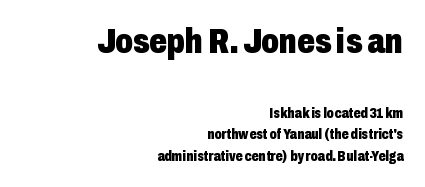
{"serif": "no", "italic": "no", "bold": "yes", "weight": "heavy", "width": "condensed", "stroke_contrast": "low", "x_height": "medium", "monospaced": "no", "underline": "no", "align": "right", "line_spacing": "normal", "line_spacing_ratio": 1.56, "letter_spacing": "normal", "letter_spacing_em": 0.0, "larger_block": "first", "size_ratio": 2.5, "glyph_px": 35}
